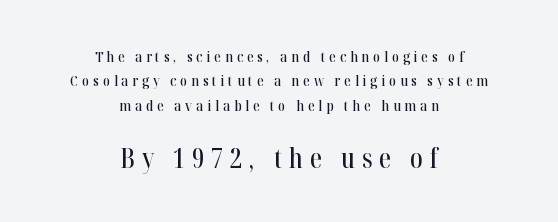
The image shows 27 px text type, upright; set centered, normal line spacing (1.62x), unusually wide letter spacing (+0.26 em), not underlined; the second (bottom) block is 1.8x larger.
